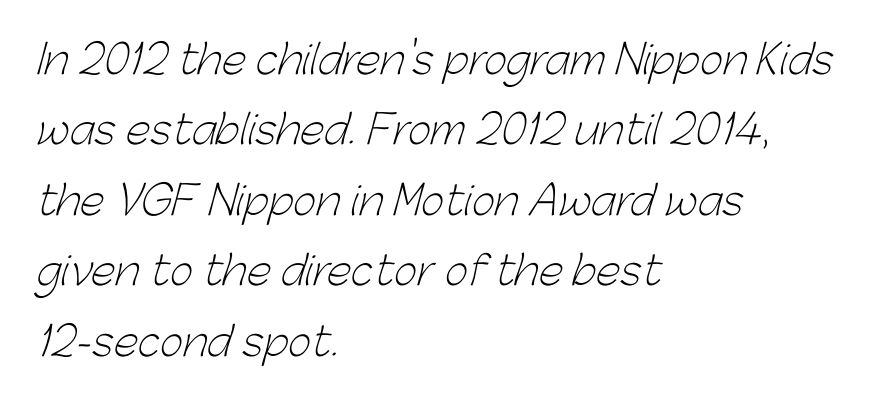
{"serif": "no", "bold": "no", "weight": "light", "width": "normal", "stroke_contrast": "low", "x_height": "medium", "monospaced": "no", "underline": "no", "align": "left", "line_spacing_ratio": 1.76, "letter_spacing": "normal", "letter_spacing_em": 0.0, "glyph_px": 40}
